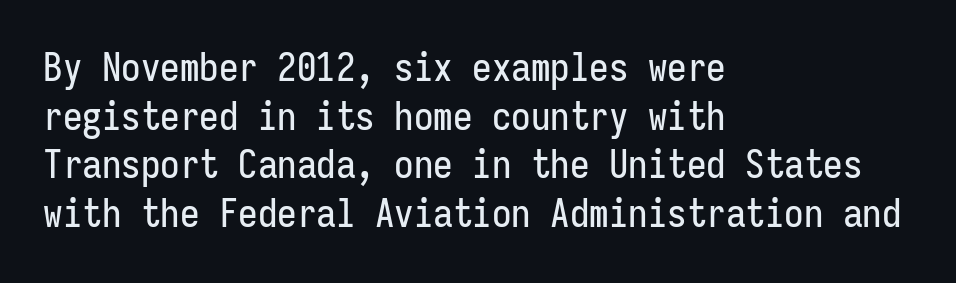
Nope, no serifs anywhere on these letters. The line-height multiplier appears to be the usual default. Each letter, wide or thin by design, is forced into the same width here. Rendered with straight, roman letterforms.
